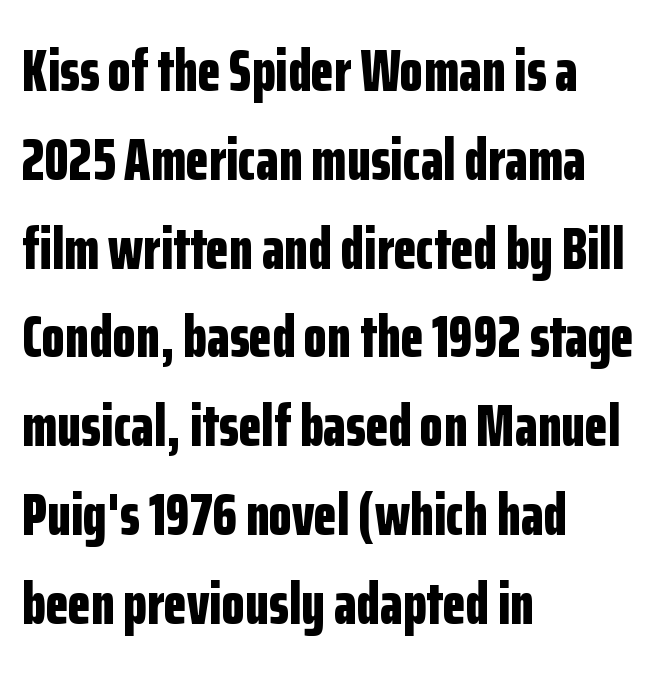
{"serif": "no", "italic": "no", "bold": "yes", "weight": "bold", "width": "condensed", "stroke_contrast": "low", "x_height": "medium", "monospaced": "no", "underline": "no", "align": "left", "line_spacing": "normal", "line_spacing_ratio": 1.48, "letter_spacing": "normal", "letter_spacing_em": 0.0, "glyph_px": 60}
